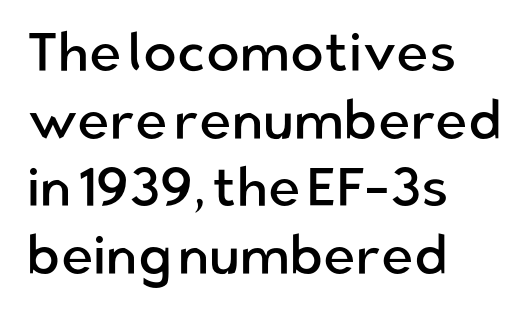
{"serif": "no", "italic": "no", "bold": "no", "weight": "regular", "width": "normal", "stroke_contrast": "low", "x_height": "medium", "monospaced": "no", "underline": "no", "align": "left", "line_spacing_ratio": 1.23, "letter_spacing": "normal", "letter_spacing_em": 0.0, "glyph_px": 55}
